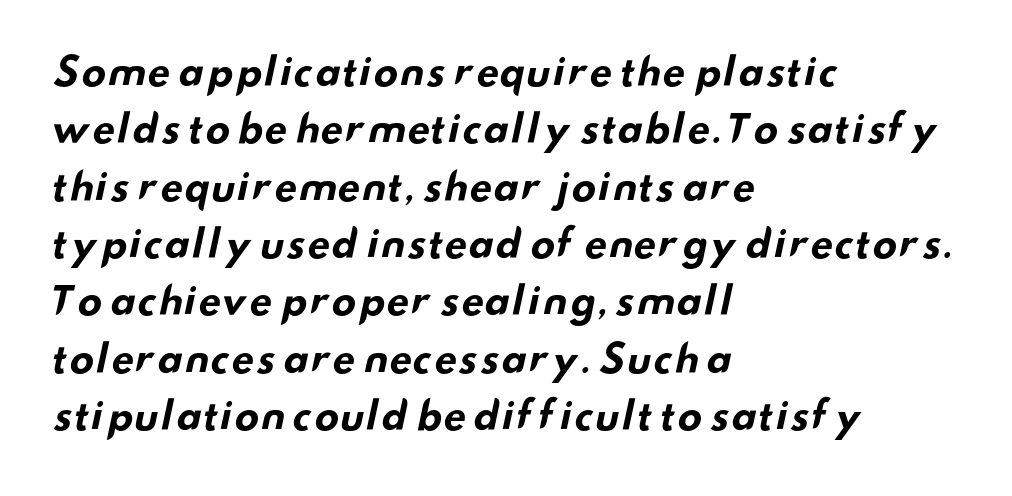
Q: Is the text bold? A: Yes.
Q: Is the typeface a serif or a sans-serif typeface? A: Sans-serif.
Q: Is the text underlined? A: No.
Q: How is the paragraph aligned? A: Left-aligned.
Q: Is the spacing between letters normal or unusually wide? A: Normal.
Q: Is the spacing between lines tight, normal or loose? A: Normal.
Q: Width (condensed, normal, or wide)? A: Wide.
Q: Stroke contrast? A: Low.
Q: x-height? A: Small.
Q: Monospaced? A: No.
